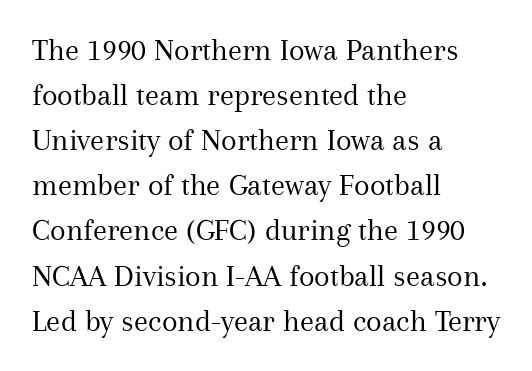
{"serif": "yes", "italic": "no", "bold": "no", "weight": "regular", "width": "normal", "stroke_contrast": "medium", "x_height": "medium", "monospaced": "no", "underline": "no", "align": "left", "line_spacing": "normal", "line_spacing_ratio": 1.41, "letter_spacing": "normal", "letter_spacing_em": 0.0, "glyph_px": 32}
